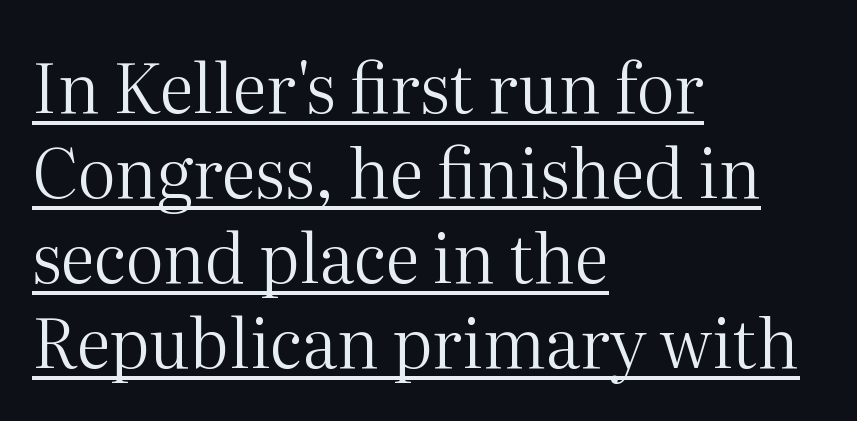
The image shows 68 px regular-weight serif type, upright; set left-aligned, normal line spacing (1.25x), normal letter spacing, underlined; medium stroke contrast and a medium x-height.
